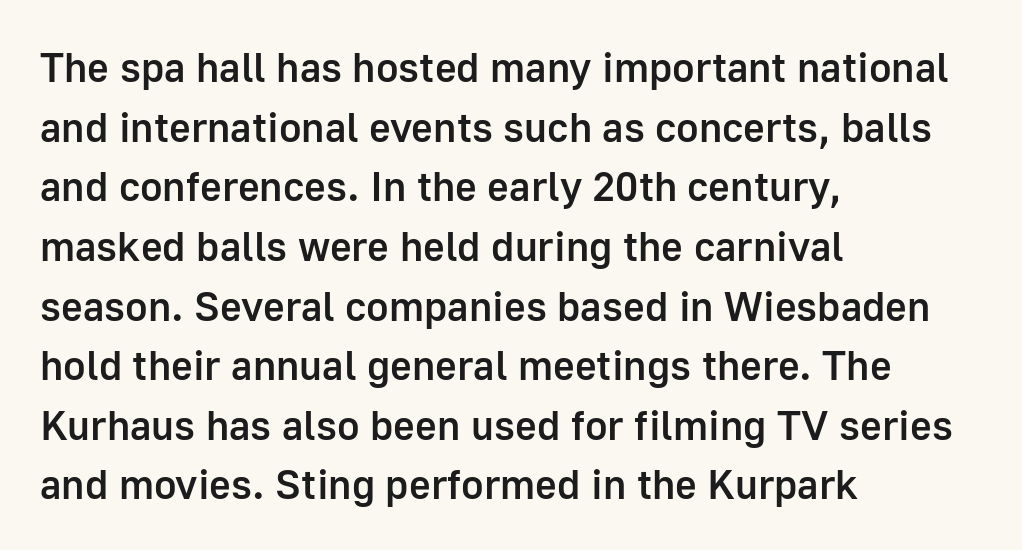
{"serif": "no", "italic": "no", "bold": "semi", "weight": "semibold", "width": "normal", "stroke_contrast": "low", "x_height": "medium", "monospaced": "no", "underline": "no", "align": "left", "line_spacing": "normal", "line_spacing_ratio": 1.42, "letter_spacing": "normal", "letter_spacing_em": 0.0, "glyph_px": 42}
